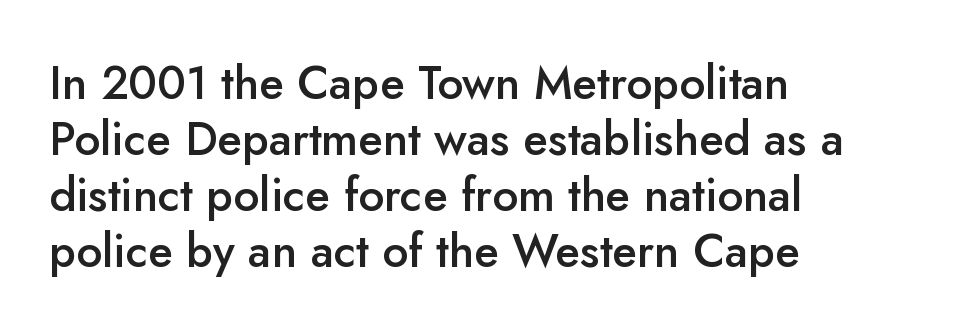
Q: Is the text bold? A: Semi-bold.
Q: Is the text italic (slanted)? A: No, it is upright.
Q: Is the typeface a serif or a sans-serif typeface? A: Sans-serif.
Q: Is the text underlined? A: No.
Q: How is the paragraph aligned? A: Left-aligned.
Q: Is the spacing between letters normal or unusually wide? A: Normal.
Q: Width (condensed, normal, or wide)? A: Normal.
Q: Stroke contrast? A: Low.
Q: x-height? A: Small.
Q: Monospaced? A: No.
